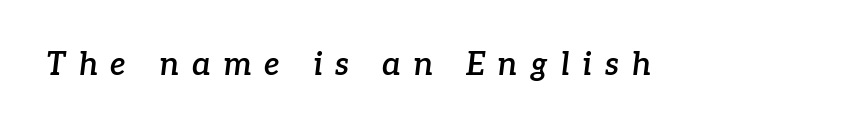
The type family on display is of the serif kind. I'd describe the lettering as semibold — firm but not a full bold. Letter spacing: wide. You can tell it's italic because the verticals aren't actually vertical. Plain, unruled lines of type. The face used here is proportionally spaced, like ordinary book or web type.
